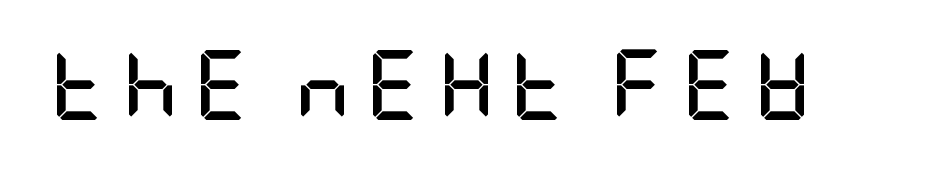
Type without underlining. Does the type have serifs? No, each stem ends abruptly. The font's upright variant was chosen for this text. Heft: maximum for text — a bold.
